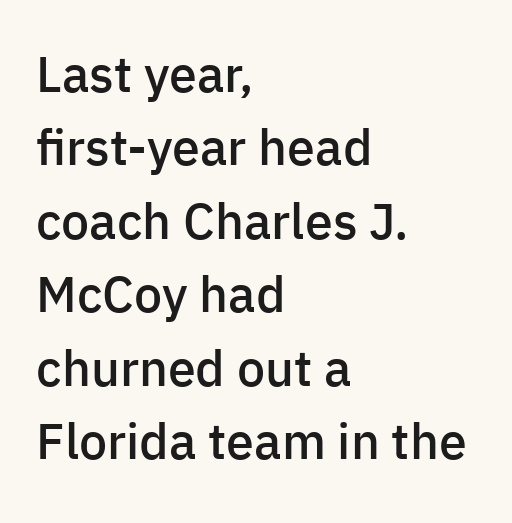
Compared with a centered layout, this one pins lines to the left instead. Underlining? Definitely not there. Are there feet on the stems? There aren't — it's a sans. A bit beefed up — I'd call it semibold rather than bold. When letters stand straight like this, we call the style roman or upright.
